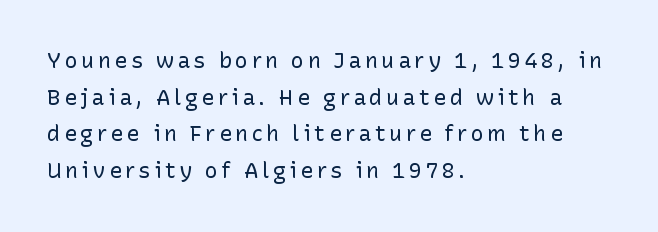
Q: Is the text bold? A: No.
Q: Is the text italic (slanted)? A: No, it is upright.
Q: Is the text underlined? A: No.
Q: How is the paragraph aligned? A: Left-aligned.
Q: Is the spacing between lines tight, normal or loose? A: Normal.
